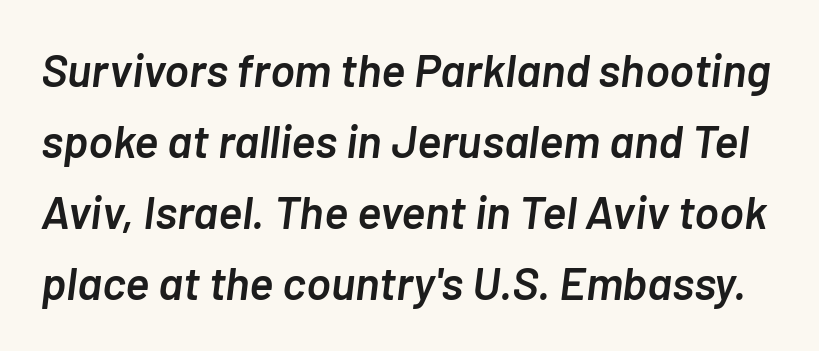
{"italic": "yes", "lean": "right", "slant_degrees": 7, "bold": "semi", "weight": "semibold", "width": "normal", "stroke_contrast": "low", "x_height": "medium", "monospaced": "no", "underline": "no", "line_spacing": "normal", "line_spacing_ratio": 1.54, "letter_spacing": "normal", "letter_spacing_em": 0.0, "glyph_px": 46}
